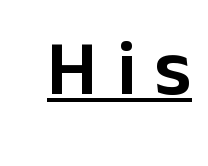
Q: Is the text italic (slanted)? A: No, it is upright.
Q: Is the typeface a serif or a sans-serif typeface? A: Sans-serif.
Q: Is the text underlined? A: Yes.
Q: Is the spacing between letters normal or unusually wide? A: Unusually wide.
Q: Width (condensed, normal, or wide)? A: Normal.
Q: Stroke contrast? A: Low.
Q: x-height? A: Medium.
Q: Monospaced? A: No.
